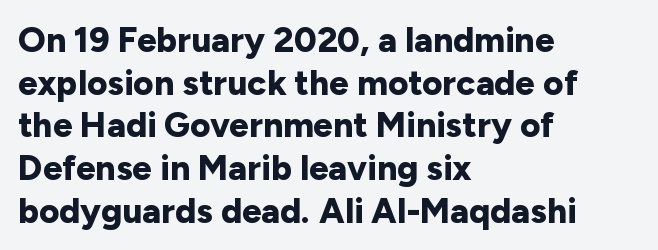
The type family on display is of the sans-serif kind. Every letter is thick-stroked: bold, no question. The setting favours the left margin, as ordinary paragraphs usually do. A clean baseline with only descenders dipping below it.
